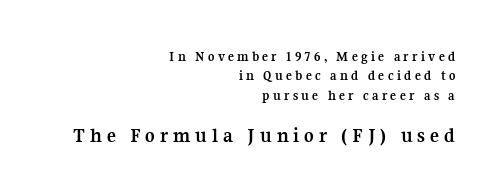
The image shows 21 px bold type, upright; set right-aligned, normal line spacing (1.38x), unusually wide letter spacing (+0.23 em), not underlined; the second (bottom) block is 1.5x larger.
